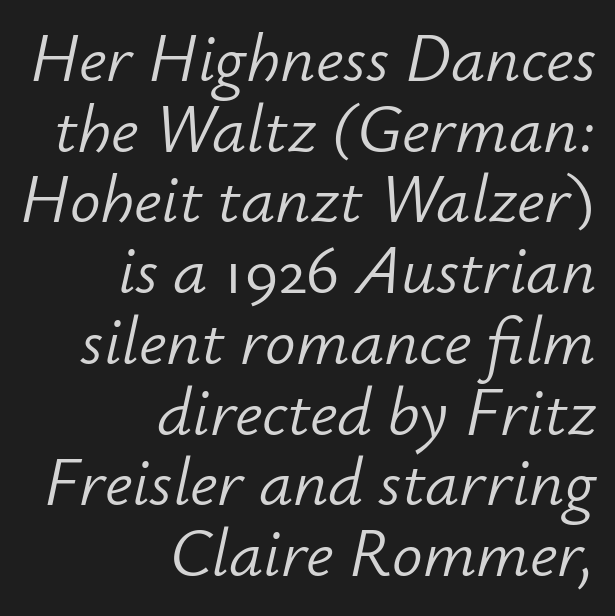
The image shows 68 px light type, italic (leaning right); set right-aligned, tight line spacing (1.04x), normal letter spacing, not underlined; low stroke contrast and a small x-height.
